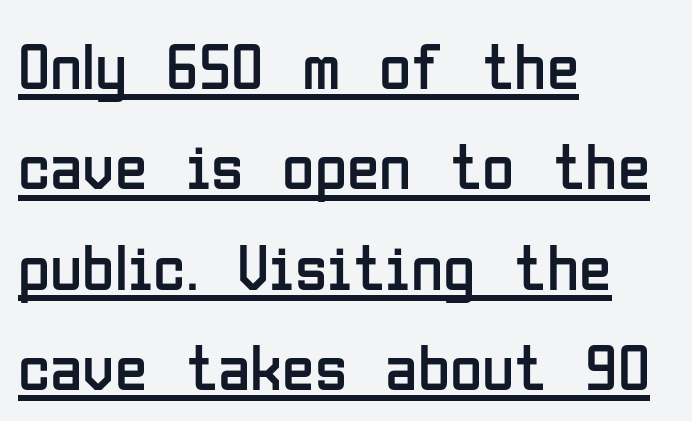
No extra tracking has been applied to these lines. Unbolded letterforms with no extra heft. A baseline rule has been typeset under these characters. Here the designer chose a conventional face with non-uniform glyph widths.
